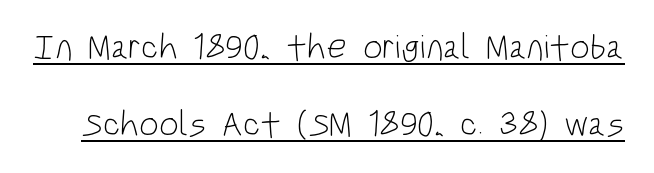
{"serif": "no", "italic": "no", "bold": "no", "weight": "light", "width": "condensed", "stroke_contrast": "low", "x_height": "large", "monospaced": "no", "underline": "yes", "line_spacing": "loose", "line_spacing_ratio": 2.21, "letter_spacing": "normal", "letter_spacing_em": 0.0, "glyph_px": 35}
